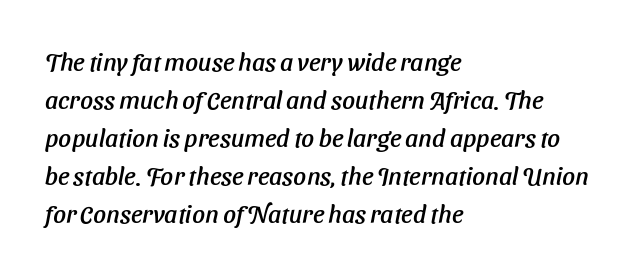
The image shows 25 px text type, italic (leaning right); set left-aligned, normal line spacing (1.52x), normal letter spacing, not underlined.
